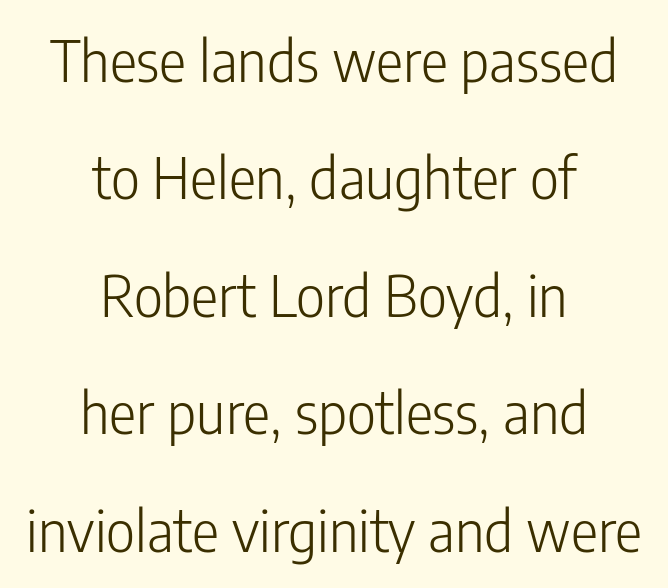
Q: Is the text bold? A: No.
Q: Is the text italic (slanted)? A: No, it is upright.
Q: Is the typeface a serif or a sans-serif typeface? A: Sans-serif.
Q: Is the text underlined? A: No.
Q: How is the paragraph aligned? A: Centered.
Q: Is the spacing between letters normal or unusually wide? A: Normal.
Q: Is the spacing between lines tight, normal or loose? A: Loose.
Q: Width (condensed, normal, or wide)? A: Condensed.
Q: Stroke contrast? A: Low.
Q: x-height? A: Medium.
Q: Monospaced? A: No.
